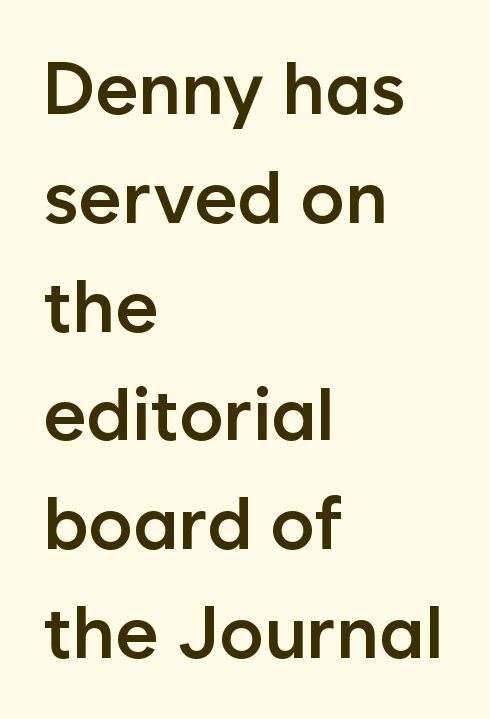
No italicization has been applied; the sample stays upright. The specimen omits any rule beneath the text block's lines. Each letter keeps its own natural width here, so spacing adapts to shape. The designer went with a sans here, leaving each stem footless. The letterforms sit shoulder to shoulder at normal distance.
